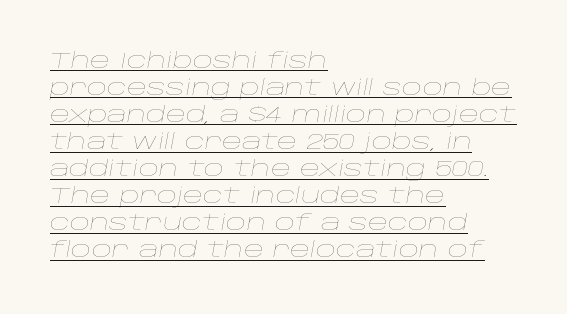
Is there an underline? Yes — a line sits under the letters. Is this a heavy cut? Hardly; it is regular or lighter. The letterforms sit shoulder to shoulder at normal distance. Line beginnings align vertically; line endings do not.
